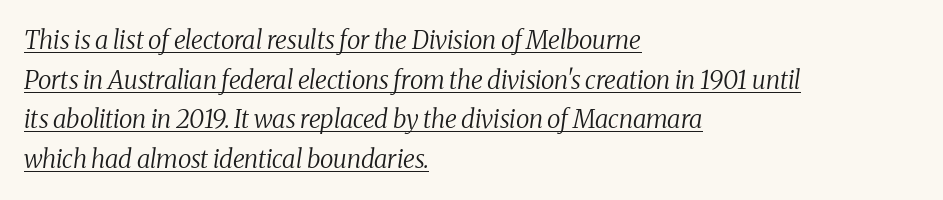
The image shows 25 px text type, italic (leaning right); set left-aligned, normal line spacing (1.59x), normal letter spacing, underlined.
